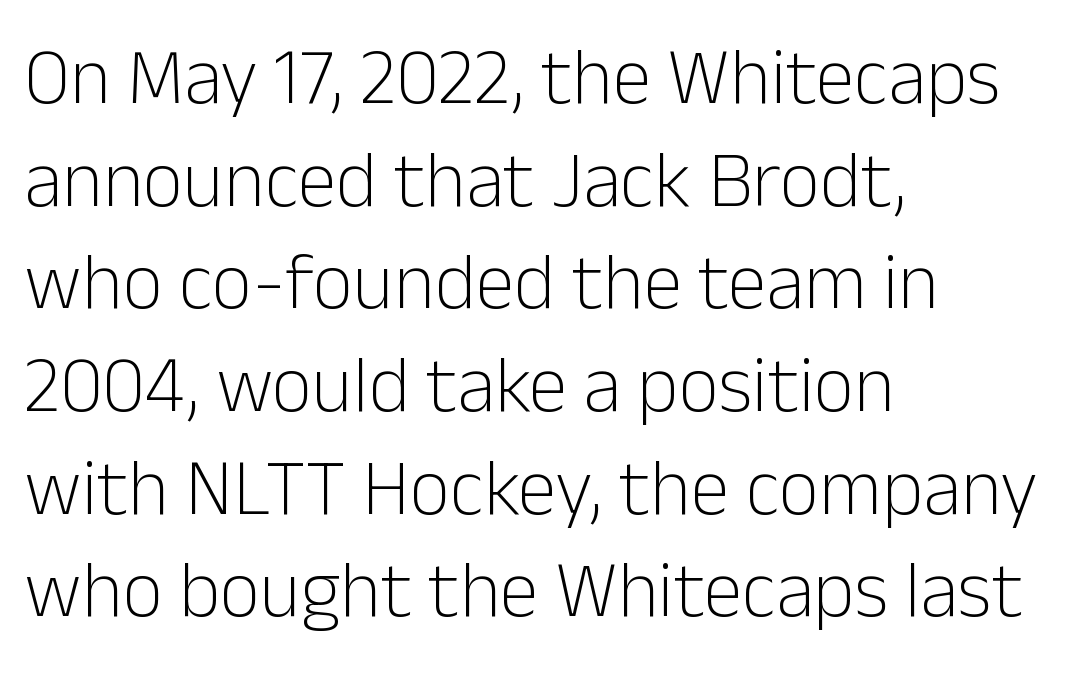
The image shows 79 px light sans-serif type, upright; set left-aligned, normal line spacing (1.3x), normal letter spacing, not underlined; low stroke contrast and a medium x-height.
